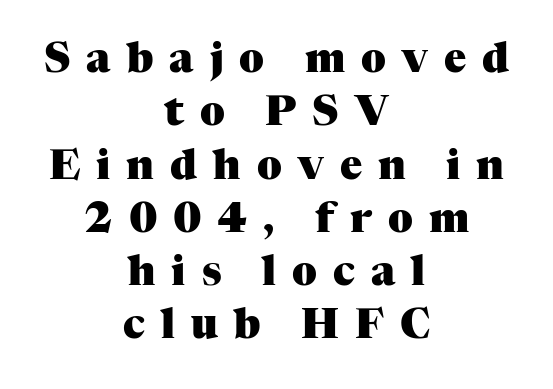
Q: Is the text bold? A: Yes.
Q: Is the text italic (slanted)? A: No, it is upright.
Q: Is the typeface a serif or a sans-serif typeface? A: Serif.
Q: Is the text underlined? A: No.
Q: How is the paragraph aligned? A: Centered.
Q: Is the spacing between letters normal or unusually wide? A: Unusually wide.
Q: Is the spacing between lines tight, normal or loose? A: Normal.
Q: Width (condensed, normal, or wide)? A: Normal.
Q: Stroke contrast? A: Medium.
Q: x-height? A: Medium.
Q: Monospaced? A: No.
